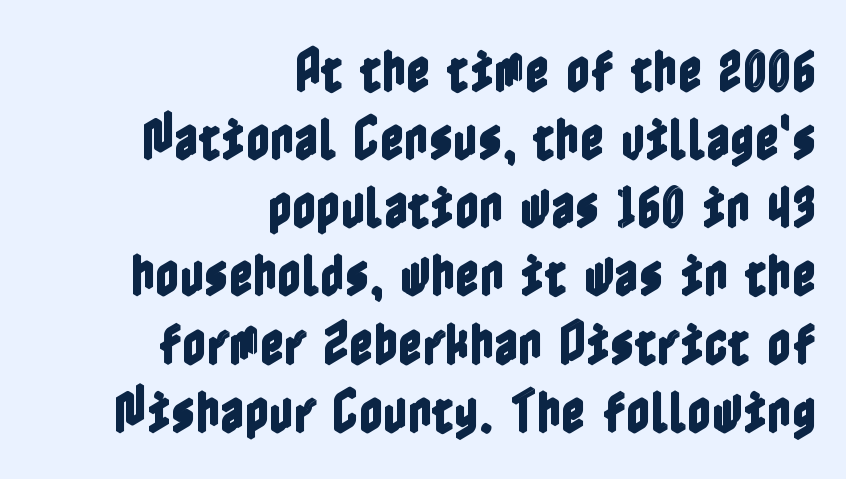
{"italic": "no", "width": "condensed", "x_height": "medium", "underline": "no", "align": "right", "line_spacing": "normal", "line_spacing_ratio": 1.45, "letter_spacing": "normal", "letter_spacing_em": 0.0, "glyph_px": 47}
